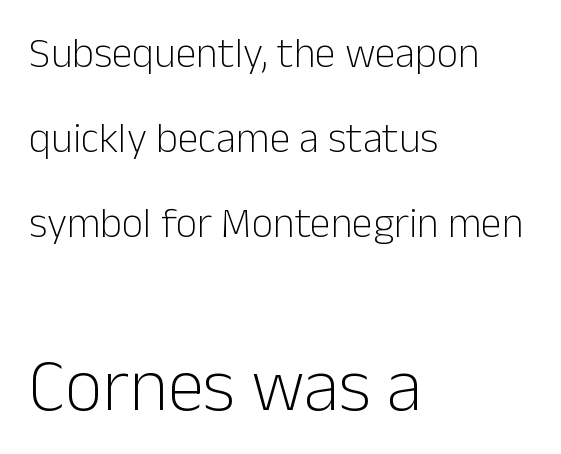
Q: Is the text bold? A: No.
Q: Is the text italic (slanted)? A: No, it is upright.
Q: Is the typeface a serif or a sans-serif typeface? A: Sans-serif.
Q: Is the text underlined? A: No.
Q: How is the paragraph aligned? A: Left-aligned.
Q: Is the spacing between letters normal or unusually wide? A: Normal.
Q: Is the spacing between lines tight, normal or loose? A: Loose.
Q: Which block of text is set in a larger size, the first (top) or the second (bottom)? A: The second (bottom) one.
Q: Width (condensed, normal, or wide)? A: Normal.
Q: Stroke contrast? A: Low.
Q: x-height? A: Medium.
Q: Monospaced? A: No.
